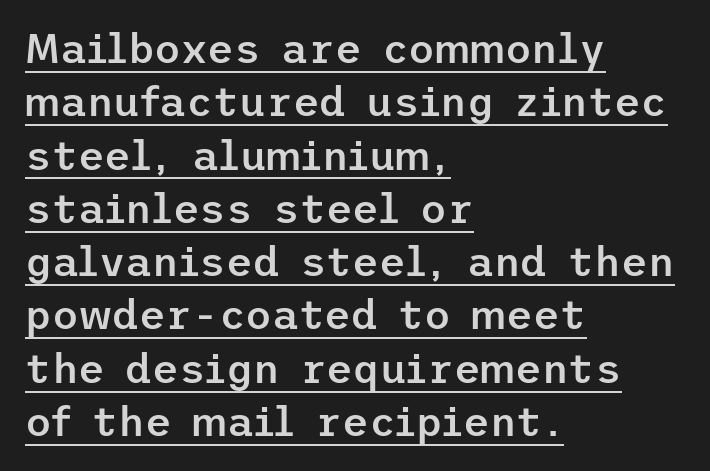
{"serif": "no", "italic": "no", "bold": "semi", "weight": "semibold", "width": "normal", "stroke_contrast": "low", "x_height": "medium", "underline": "yes", "align": "left", "line_spacing": "normal", "line_spacing_ratio": 1.3, "letter_spacing": "normal", "letter_spacing_em": 0.0, "glyph_px": 41}
